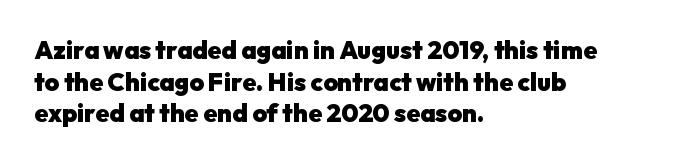
The image shows 25 px bold type, upright; set left-aligned, normal line spacing (1.27x), normal letter spacing, not underlined.
